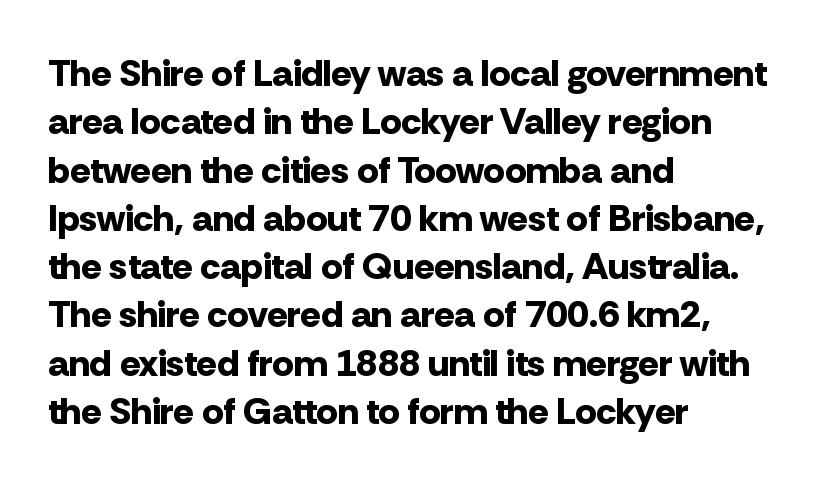
You could not count columns in this text — the font is proportionally spaced. The face used here has the dense, thick strokes of a bold. The letters carry no serifs — their stems end cleanly without finishing strokes. Only glyphs here, with clear space below each row.
